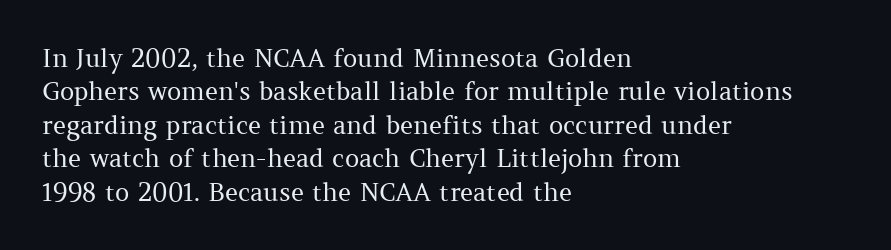
The image shows 25 px text type, upright; set left-aligned, normal line spacing (1.34x), normal letter spacing, not underlined.
